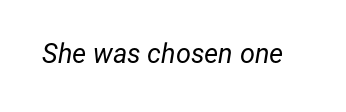
Anything drawn beneath the words? Only blank space. The text carries the slant typical of an italic or oblique font. On a weight scale, this lands at 450 or below. Observe the ordinary spacing: letters are neighbours, not strangers.
